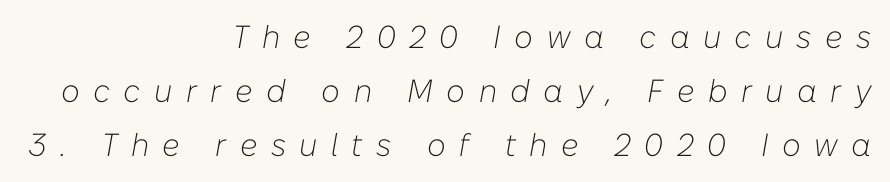
The image shows 32 px light type, italic (leaning right); set right-aligned, normal line spacing (1.68x), unusually wide letter spacing (+0.42 em), not underlined; low stroke contrast and a medium x-height.
